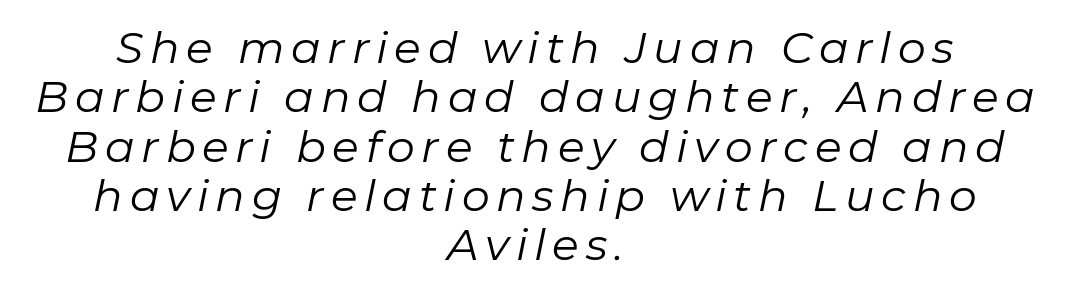
The image shows 44 px regular-weight type, italic (leaning right); set centered, tight line spacing (1.12x), not underlined; low stroke contrast and a medium x-height.
